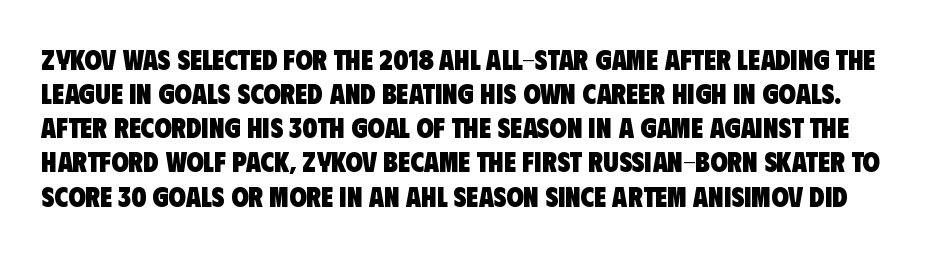
{"serif": "no", "bold": "yes", "weight": "heavy", "width": "condensed", "stroke_contrast": "low", "x_height": "large", "monospaced": "no", "underline": "no", "line_spacing_ratio": 1.22, "letter_spacing": "normal", "letter_spacing_em": 0.0, "glyph_px": 28}
